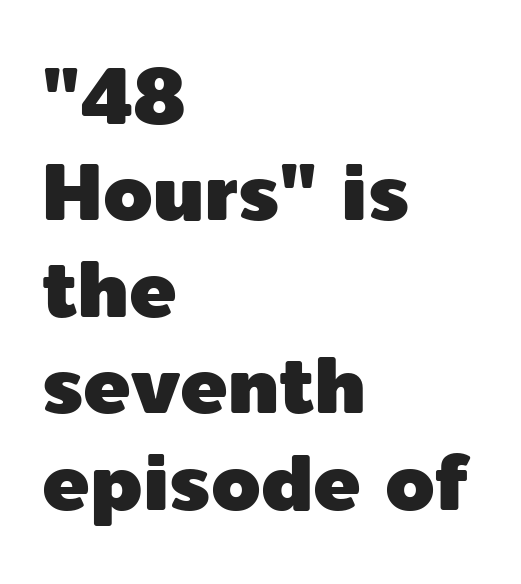
The image shows 79 px sans-serif type, upright; set left-aligned, line spacing 1.22x, normal letter spacing, not underlined; a medium x-height.
